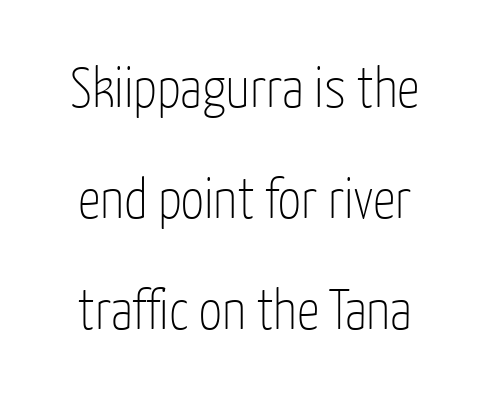
Each letter keeps its own natural width here, so spacing adapts to shape. No letter is thick-stroked: the sample isn't bold. Loosely led — the rows are spread out. Style check: upright.
